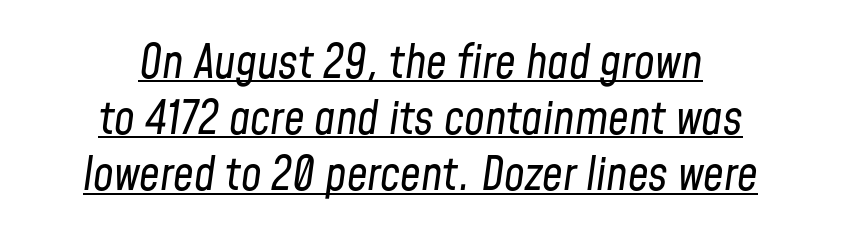
{"italic": "yes", "lean": "right", "slant_degrees": 8, "bold": "no", "weight": "regular", "width": "condensed", "stroke_contrast": "low", "x_height": "medium", "monospaced": "no", "underline": "yes", "align": "center", "line_spacing_ratio": 1.22, "letter_spacing": "normal", "letter_spacing_em": 0.0, "glyph_px": 46}
